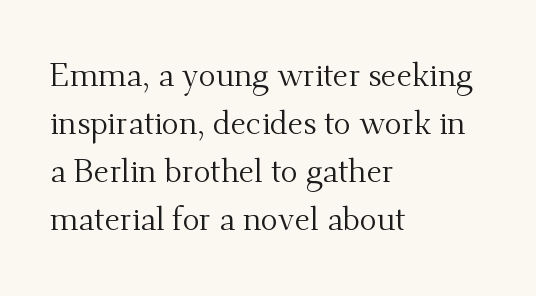
Short and long lines alike share a common starting point at left. The cut favours lightness, reaching ordinary text weight at its darkest. How would I describe the line gaps? Plain and ordinary. Do the letters lean? They stand straight. Spacing verdict: proportional, widths tailored to each character. The line texture is even and compact thanks to regular tracking.
